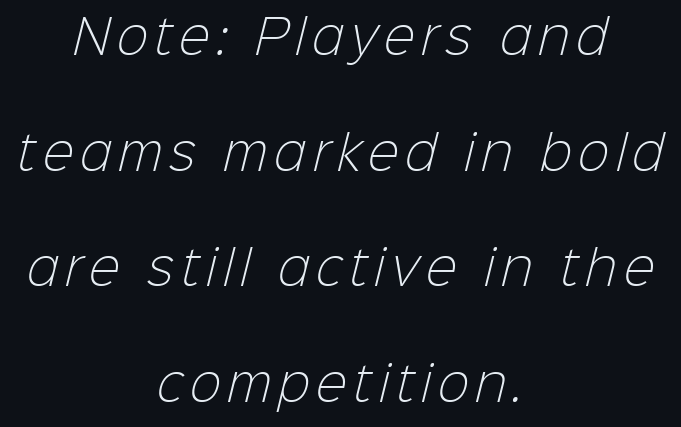
The passage shown is typed in a proportional face where columns would drift. The compositor balanced each line on the midline. Glance below the letters and you will spot only blank space. Does the leading feel generous? Absolutely, it's lavish.
